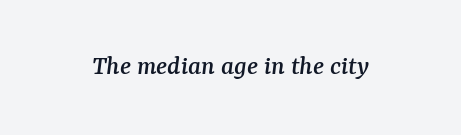
The image shows 28 px serif type, italic (leaning right); set normal letter spacing, not underlined; medium stroke contrast and a medium x-height.
